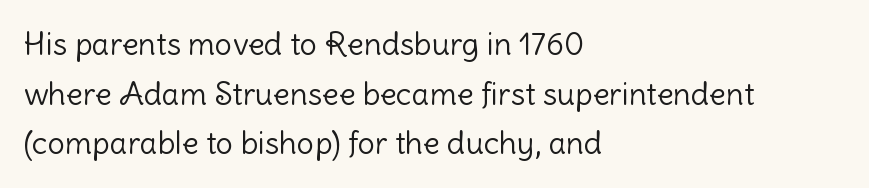
Q: Is the text bold? A: No.
Q: Is the text italic (slanted)? A: No, it is upright.
Q: Is the typeface a serif or a sans-serif typeface? A: Sans-serif.
Q: Is the text underlined? A: No.
Q: How is the paragraph aligned? A: Left-aligned.
Q: Is the spacing between letters normal or unusually wide? A: Normal.
Q: Is the spacing between lines tight, normal or loose? A: Normal.
Q: Width (condensed, normal, or wide)? A: Normal.
Q: Stroke contrast? A: Low.
Q: x-height? A: Medium.
Q: Monospaced? A: No.
